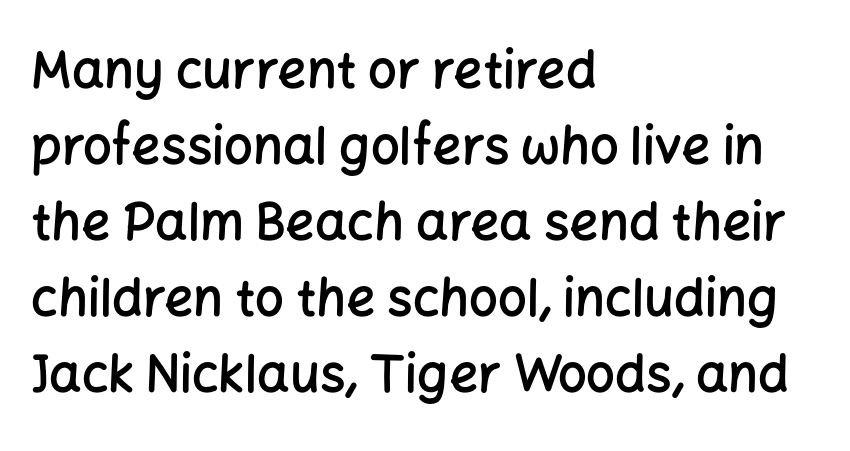
The face used here is a sans, in the tradition of grotesques and geometrics. Glyph-to-glyph distance matches everyday printed text. Quick note: underline off. The paragraph shown leans on its left margin. Summary of weight: moderately heavy, a semibold.
